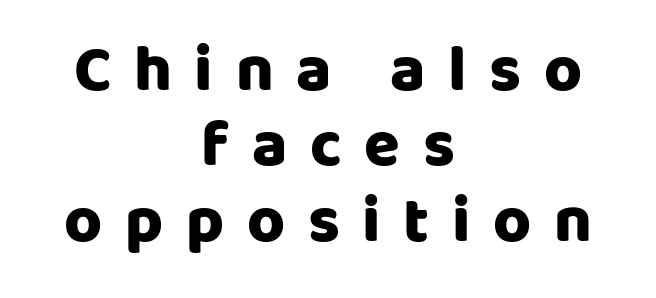
This rendering employs a face without finishing strokes, i.e., a sans-serif. The lettering stays uniformly vertical, giving the passage a roman look. A typesetter would call this proportional, since set widths differ per character. There is plenty of visible air inserted between adjacent glyphs.
